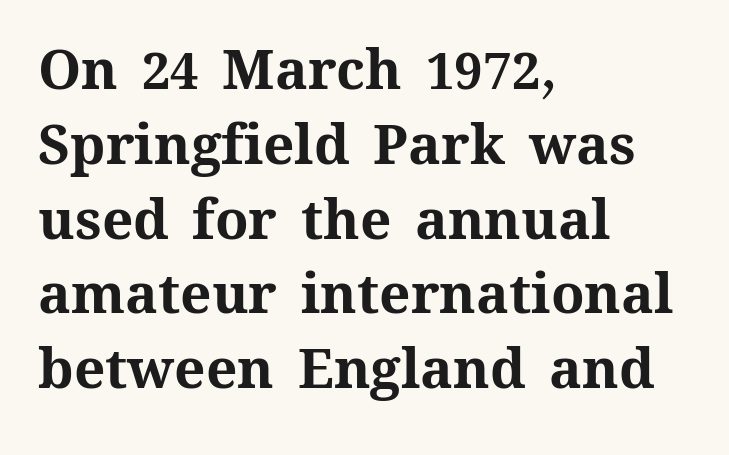
The image shows 55 px bold type, upright; set left-aligned, normal line spacing (1.36x), normal letter spacing, not underlined; medium stroke contrast and a medium x-height.
